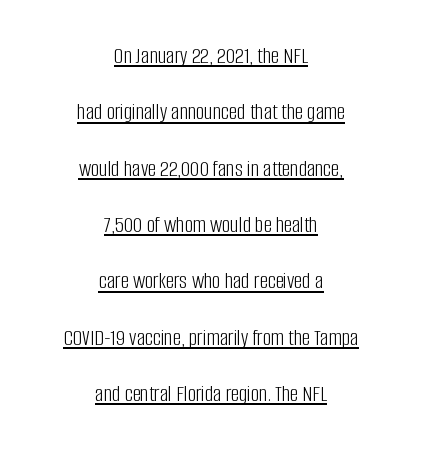
The image shows 23 px text type, upright; set centered, loose line spacing (2.45x), normal letter spacing, underlined.
